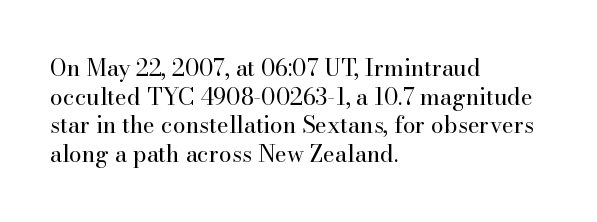
Q: Is the text bold? A: No.
Q: Is the text italic (slanted)? A: No, it is upright.
Q: Is the text underlined? A: No.
Q: How is the paragraph aligned? A: Left-aligned.
Q: Is the spacing between letters normal or unusually wide? A: Normal.
